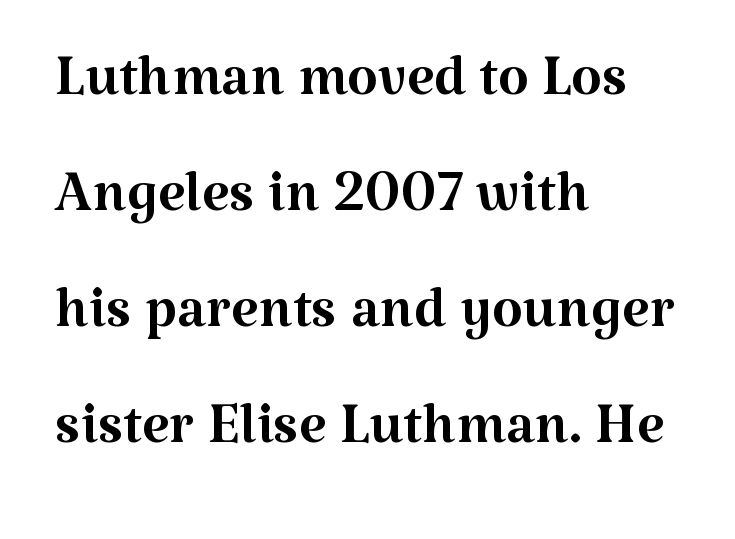
Q: Is the text bold? A: No.
Q: Is the text italic (slanted)? A: No, it is upright.
Q: Is the typeface a serif or a sans-serif typeface? A: Serif.
Q: Is the text underlined? A: No.
Q: How is the paragraph aligned? A: Left-aligned.
Q: Is the spacing between letters normal or unusually wide? A: Normal.
Q: Is the spacing between lines tight, normal or loose? A: Normal.
Q: Width (condensed, normal, or wide)? A: Normal.
Q: Stroke contrast? A: Medium.
Q: x-height? A: Medium.
Q: Monospaced? A: No.
